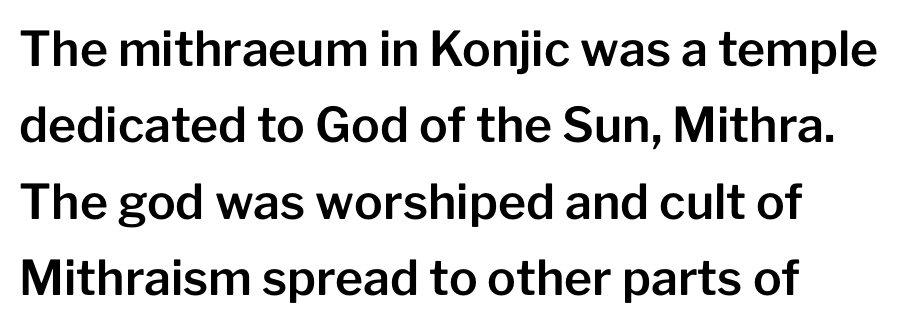
The image shows 48 px sans-serif type, upright; set left-aligned, normal line spacing (1.59x), normal letter spacing, not underlined; low stroke contrast and a medium x-height.
